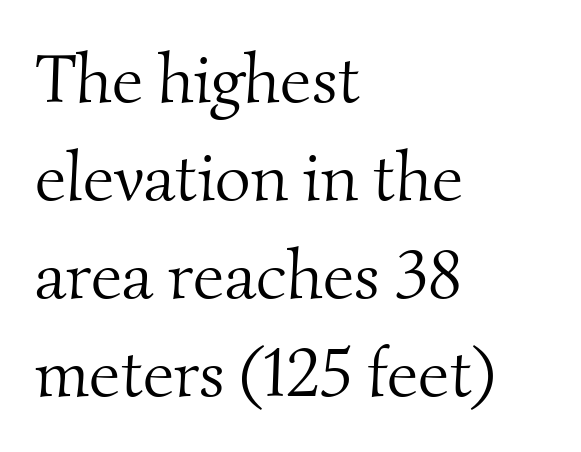
{"serif": "yes", "bold": "no", "weight": "light", "width": "normal", "stroke_contrast": "medium", "x_height": "small", "monospaced": "no", "underline": "no", "align": "left", "line_spacing": "normal", "line_spacing_ratio": 1.42, "letter_spacing": "normal", "letter_spacing_em": 0.0, "glyph_px": 69}
